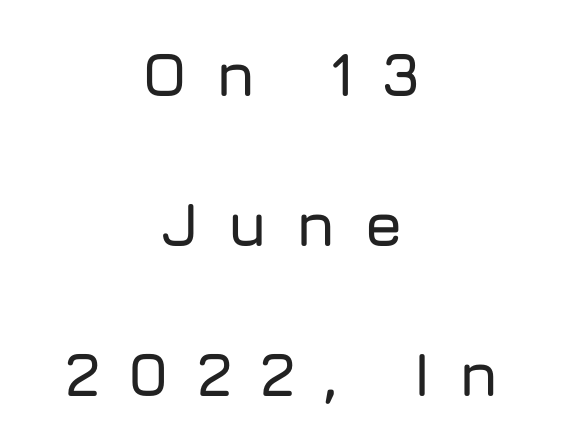
Descenders are the only things crossing below the line. Proportional: the letters do not fall into vertical columns. The setting favours the middle, as headings and verse often do. Posture: vertical. Words appear elongated and porous because spacing is wide.
